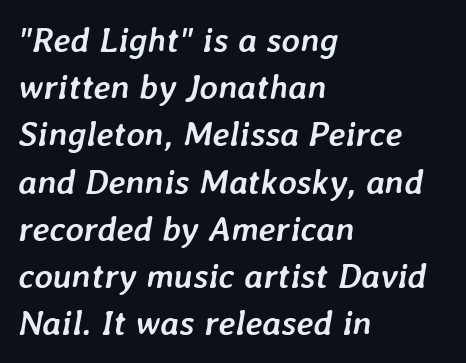
The image shows 35 px semibold type, italic (leaning right); set left-aligned, normal line spacing (1.35x), normal letter spacing, not underlined; low stroke contrast and a medium x-height.
